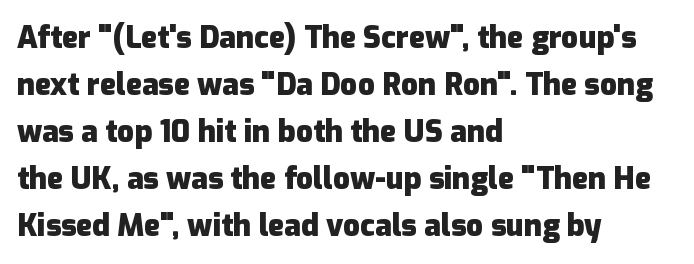
Q: Is the text bold? A: Yes.
Q: Is the text italic (slanted)? A: No, it is upright.
Q: Is the typeface a serif or a sans-serif typeface? A: Sans-serif.
Q: Is the text underlined? A: No.
Q: How is the paragraph aligned? A: Left-aligned.
Q: Is the spacing between letters normal or unusually wide? A: Normal.
Q: Is the spacing between lines tight, normal or loose? A: Normal.
Q: Width (condensed, normal, or wide)? A: Normal.
Q: Stroke contrast? A: Low.
Q: x-height? A: Medium.
Q: Monospaced? A: No.
